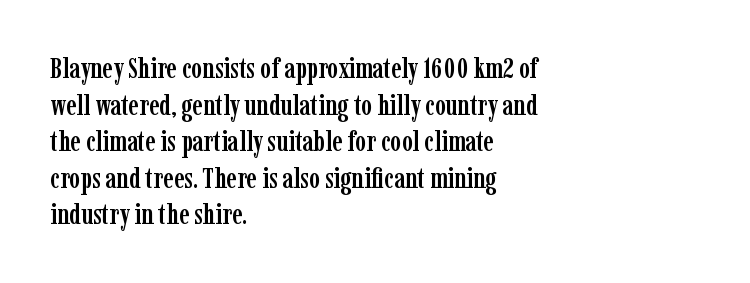
Q: Is the text italic (slanted)? A: No, it is upright.
Q: Is the typeface a serif or a sans-serif typeface? A: Serif.
Q: Is the text underlined? A: No.
Q: How is the paragraph aligned? A: Left-aligned.
Q: Is the spacing between letters normal or unusually wide? A: Normal.
Q: Is the spacing between lines tight, normal or loose? A: Normal.
Q: Width (condensed, normal, or wide)? A: Condensed.
Q: Stroke contrast? A: Low.
Q: x-height? A: Medium.
Q: Monospaced? A: No.
